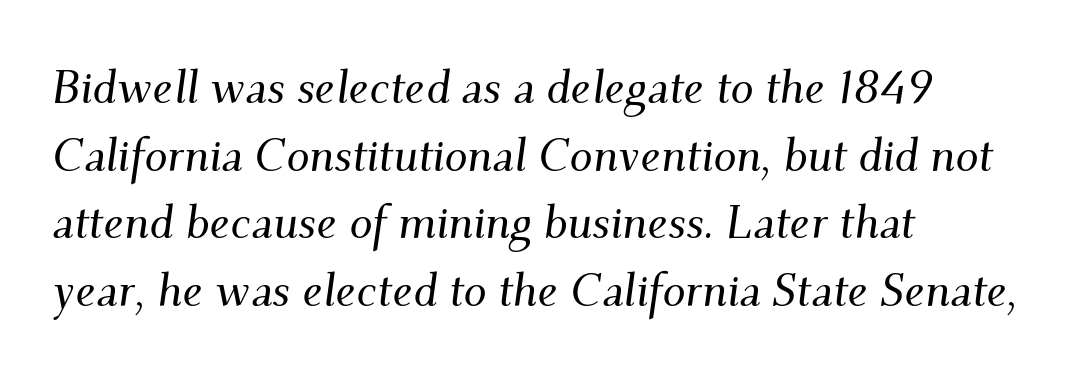
Proportional: the letters do not fall into vertical columns. Little horizontal feet cap the strokes, marking this as serif type. No word sits above an underline. Would a proofreader flag this as italicized? Yes. If you drew a ruler down the left edge, every line would touch it.
